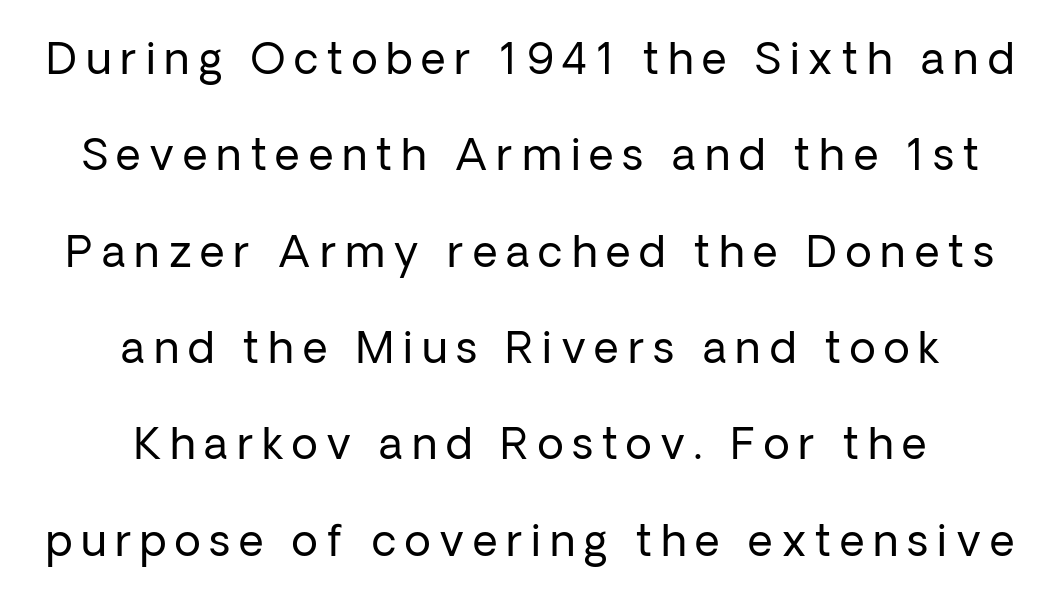
Q: Is the text bold? A: No.
Q: Is the text italic (slanted)? A: No, it is upright.
Q: Is the typeface a serif or a sans-serif typeface? A: Sans-serif.
Q: Is the text underlined? A: No.
Q: How is the paragraph aligned? A: Centered.
Q: Is the spacing between letters normal or unusually wide? A: Unusually wide.
Q: Is the spacing between lines tight, normal or loose? A: Loose.
Q: Width (condensed, normal, or wide)? A: Normal.
Q: Stroke contrast? A: Low.
Q: x-height? A: Medium.
Q: Monospaced? A: No.
